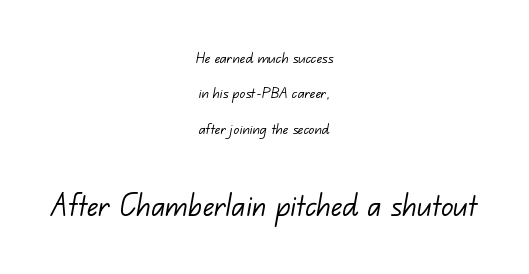
These lines are rendered in a variable-pitch font. Leading is clearly above the norm, producing a sparse column. The string is rendered with underlining switched off. Does the bottom block carry the larger type? Yes, it does. Is this a sans? Yes — the strokes have no serifs.
